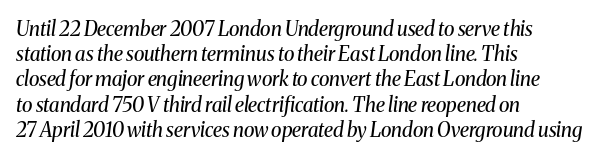
The image shows 20 px text type, italic (leaning right); set left-aligned, normal line spacing (1.26x), normal letter spacing, not underlined.
